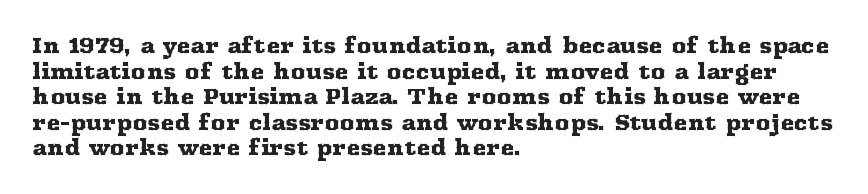
Q: Is the text italic (slanted)? A: No, it is upright.
Q: Is the text underlined? A: No.
Q: How is the paragraph aligned? A: Left-aligned.
Q: Is the spacing between letters normal or unusually wide? A: Normal.
